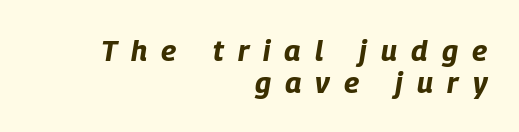
{"italic": "yes", "lean": "right", "slant_degrees": 9, "bold": "yes", "weight": "bold", "width": "condensed", "stroke_contrast": "low", "x_height": "large", "monospaced": "no", "underline": "no", "align": "right", "line_spacing": "tight", "line_spacing_ratio": 1.09, "letter_spacing": "wide", "letter_spacing_em": 0.49, "glyph_px": 29}
